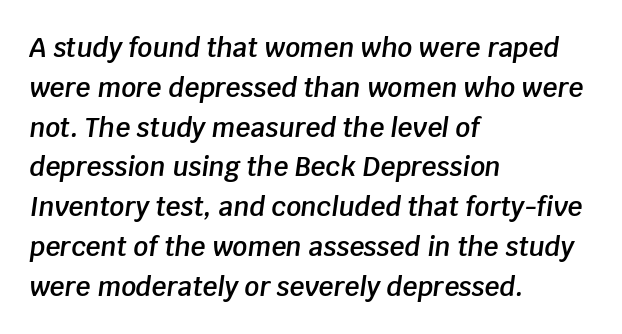
The glyphs look as if they've been sheared to an angle. These lines carry some extra weight — a demibold, not a full bold. You could call the tracking neutral — neither tight nor loose. All the whitespace from short lines collects on the right.
